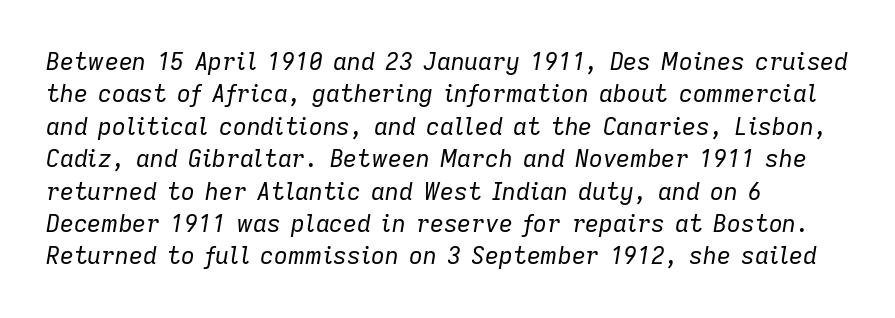
Does extra space separate the letters? No, they use regular spacing. The face used here has a pronounced slope to its letters. In CSS terms this would be text-align: left. Quick note: underline off. The rows are spaced the way most documents space them.
